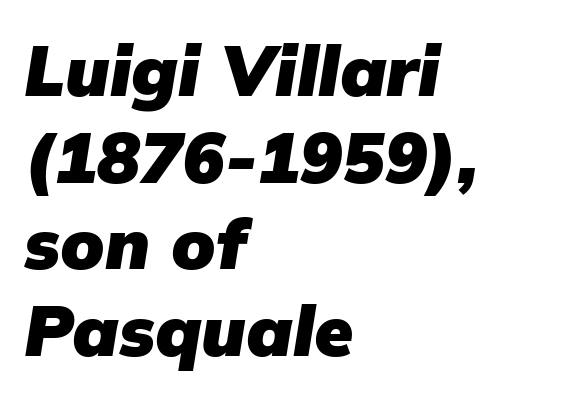
These lines are set flush left with a ragged right edge. Anything drawn beneath the words? Only blank space. Here the glyphs are tracked normally, forming tight word shapes. Weight: bold. Do the characters align in a grid? No, the font is proportional. The face used here has a pronounced slope to its letters.
